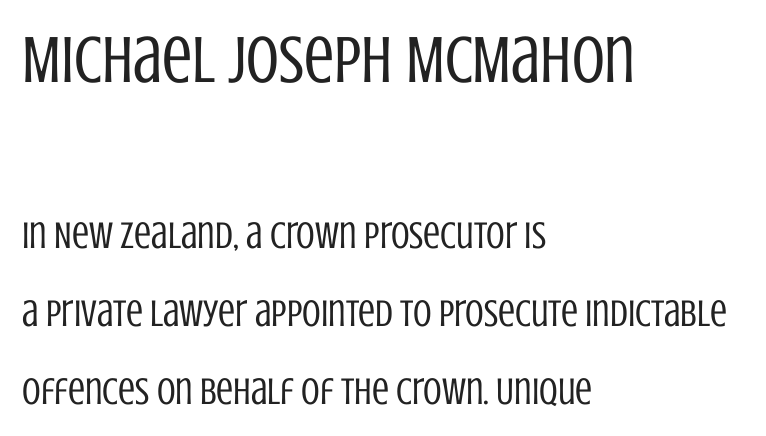
Q: Is the text bold? A: No.
Q: Is the text italic (slanted)? A: No, it is upright.
Q: Is the typeface a serif or a sans-serif typeface? A: Sans-serif.
Q: Is the text underlined? A: No.
Q: How is the paragraph aligned? A: Left-aligned.
Q: Is the spacing between letters normal or unusually wide? A: Normal.
Q: Is the spacing between lines tight, normal or loose? A: Loose.
Q: Which block of text is set in a larger size, the first (top) or the second (bottom)? A: The first (top) one.
Q: Width (condensed, normal, or wide)? A: Condensed.
Q: Stroke contrast? A: Low.
Q: x-height? A: Large.
Q: Monospaced? A: No.
